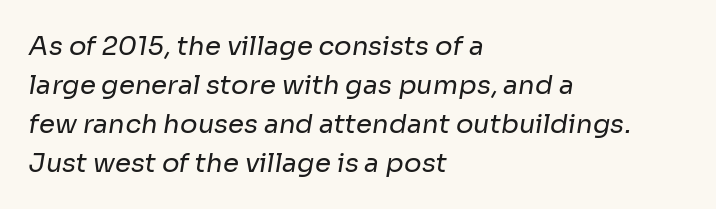
The image shows 26 px text type; set left-aligned, normal line spacing (1.5x), normal letter spacing, not underlined.
